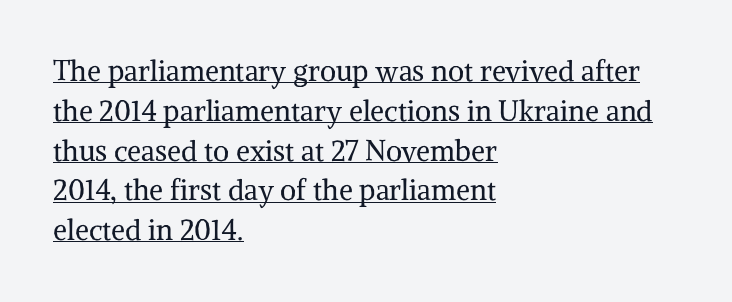
I'd call this a serif setting — the letters wear small feet. The ragged edge is on the right, which tells us the setting is flush left. How would I describe the line gaps? Plain and ordinary. Honestly, the underline is the first thing you notice here. These lines are rendered in a variable-pitch font. Is this a heavy cut? Hardly; it is regular or lighter.
